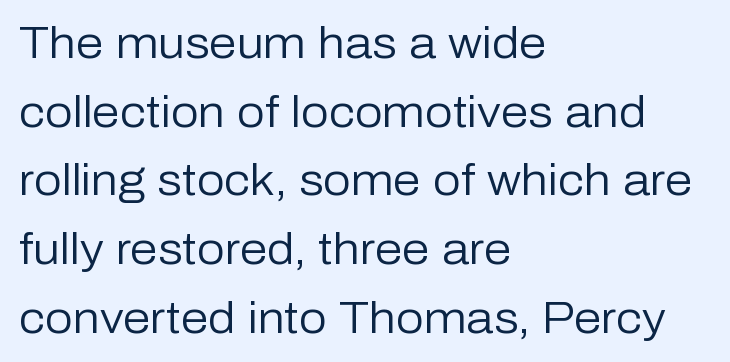
On a weight scale, this lands at 450 or below. Type style note: lacks serifs. Vertically, the passage feels balanced, rows spaced as you'd expect. Posture: straight, roman, zero tilt. The horizontal fit of the characters is conventional and even.
